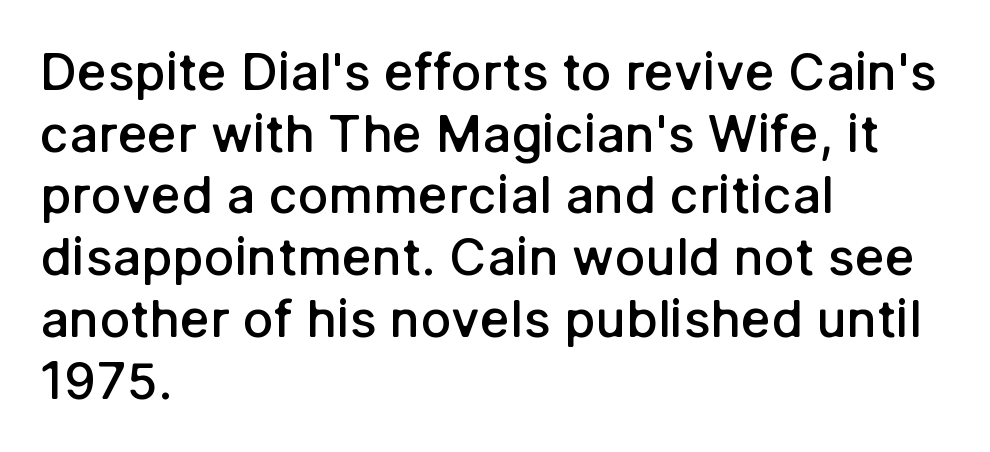
Q: Is the text bold? A: Semi-bold.
Q: Is the text italic (slanted)? A: No, it is upright.
Q: Is the typeface a serif or a sans-serif typeface? A: Sans-serif.
Q: Is the text underlined? A: No.
Q: How is the paragraph aligned? A: Left-aligned.
Q: Is the spacing between letters normal or unusually wide? A: Normal.
Q: Width (condensed, normal, or wide)? A: Normal.
Q: Stroke contrast? A: Low.
Q: x-height? A: Medium.
Q: Monospaced? A: No.
